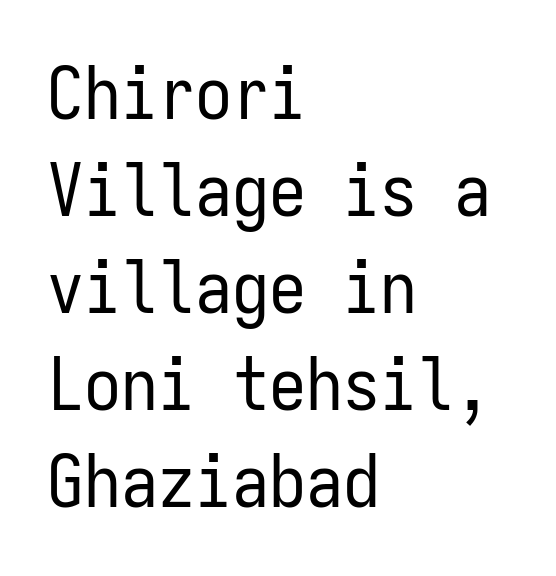
The image shows 74 px regular-weight, condensed sans-serif type, upright, monospaced; set left-aligned, normal line spacing (1.31x), normal letter spacing, not underlined; low stroke contrast and a medium x-height.
